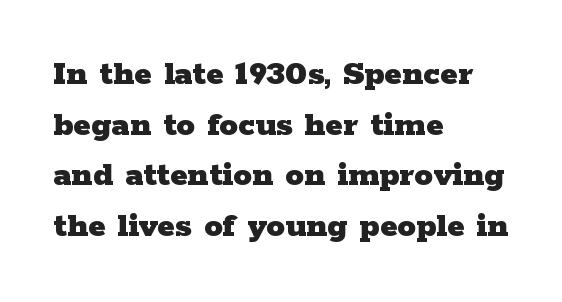
Looks like regular typesetting: each glyph gets only the width it needs. Stroke thickness is high; the sample reads as a true bold. Anything drawn beneath the words? Only blank space. Characters remain perfectly vertical along every line. The gaps between neighbouring characters are ordinary and unremarkable. Classification — serif.
